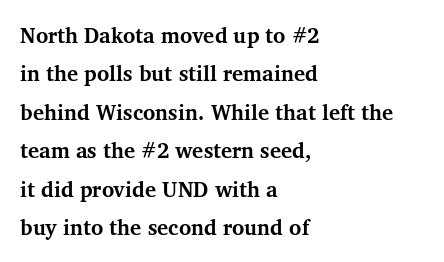
{"italic": "no", "bold": "yes", "underline": "no", "align": "left", "line_spacing_ratio": 1.83, "letter_spacing": "normal", "letter_spacing_em": 0.0, "glyph_px": 21}
